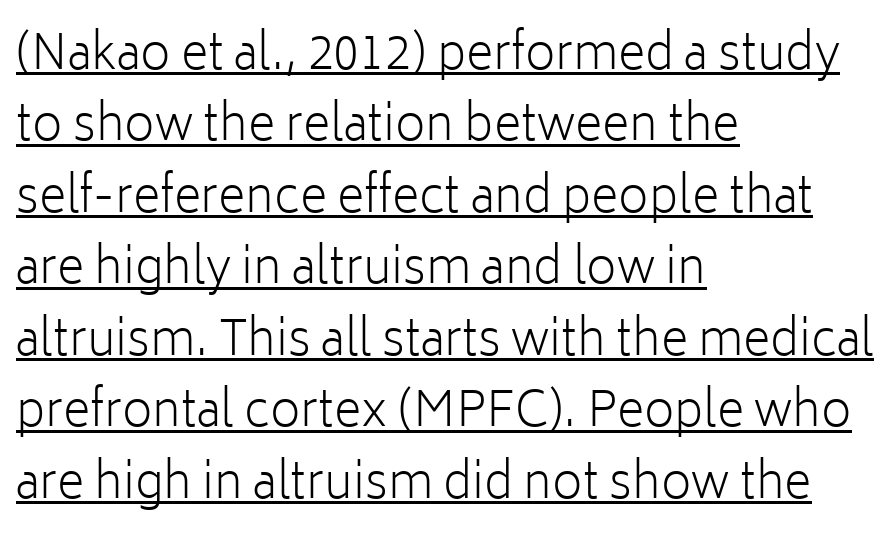
{"serif": "no", "italic": "no", "bold": "no", "weight": "light", "width": "normal", "stroke_contrast": "low", "x_height": "medium", "monospaced": "no", "underline": "yes", "align": "left", "line_spacing": "normal", "line_spacing_ratio": 1.52, "letter_spacing": "normal", "letter_spacing_em": 0.0, "glyph_px": 47}
